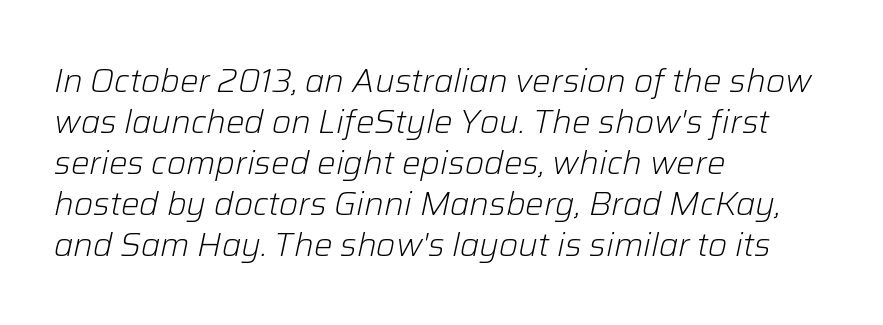
{"italic": "yes", "lean": "right", "slant_degrees": 12, "bold": "no", "weight": "light", "width": "normal", "stroke_contrast": "low", "x_height": "medium", "monospaced": "no", "underline": "no", "align": "left", "line_spacing_ratio": 1.24, "letter_spacing": "normal", "letter_spacing_em": 0.0, "glyph_px": 33}
